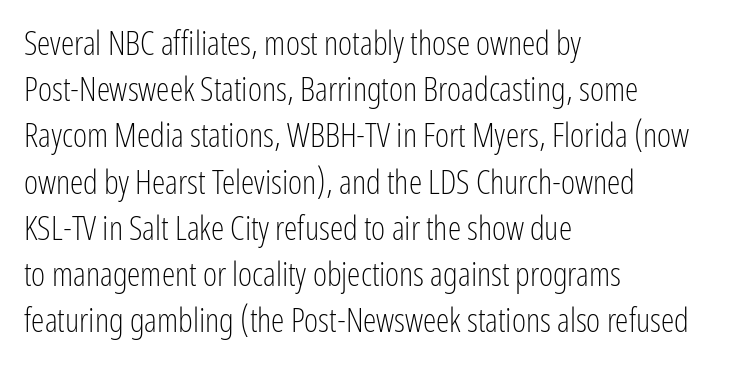
{"serif": "no", "italic": "no", "bold": "no", "weight": "light", "width": "condensed", "stroke_contrast": "low", "x_height": "medium", "monospaced": "no", "underline": "no", "align": "left", "line_spacing": "normal", "line_spacing_ratio": 1.36, "letter_spacing": "normal", "letter_spacing_em": 0.0, "glyph_px": 34}
